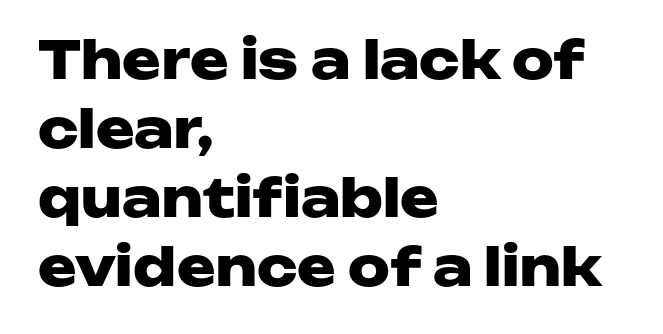
The passage shown is not underscored anywhere. Every character sits straight up, as roman type does. The rendering uses a moderate line-height, typical for paragraphs. Think of a printed novel: that variable character pitch is what you see here. Examine the stroke ends and you'll find no serifs.
